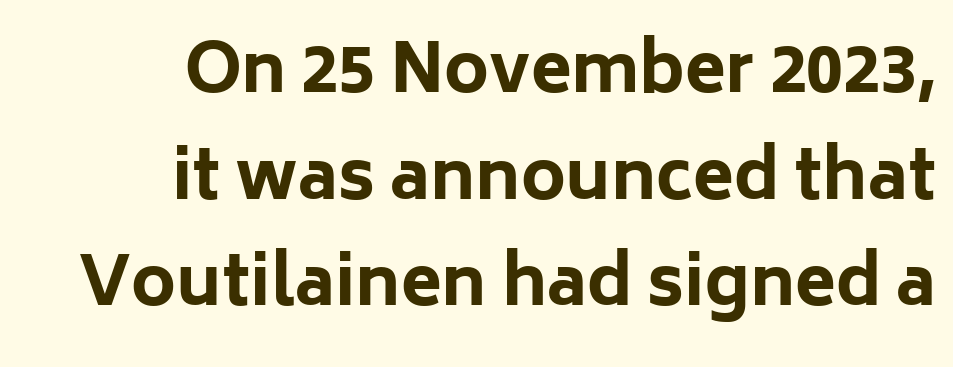
The image shows 67 px bold sans-serif type, upright; set right-aligned, normal line spacing (1.59x), normal letter spacing, not underlined; low stroke contrast and a medium x-height.
